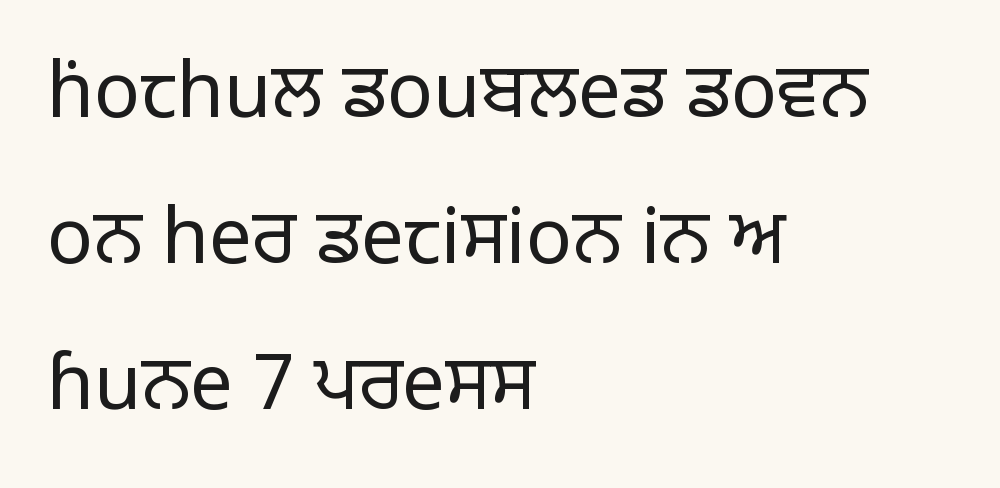
The image shows 76 px regular-weight sans-serif type, upright; set left-aligned, loose line spacing (1.92x), normal letter spacing, not underlined; low stroke contrast and a large x-height.
